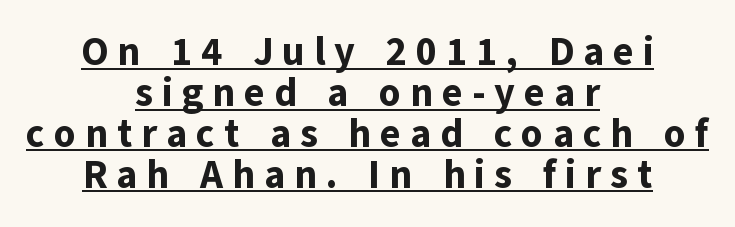
The image shows 39 px bold sans-serif type, upright; set centered, tight line spacing (1.05x), unusually wide letter spacing (+0.23 em), underlined; low stroke contrast and a medium x-height.
